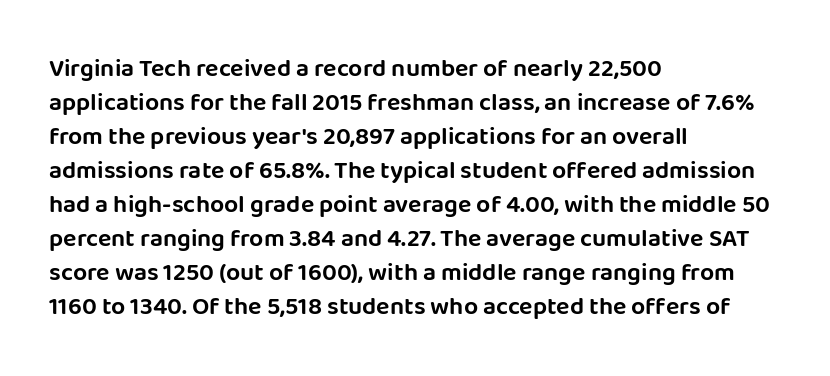
The image shows 25 px text type, upright; set left-aligned, normal line spacing (1.36x), normal letter spacing, not underlined.
